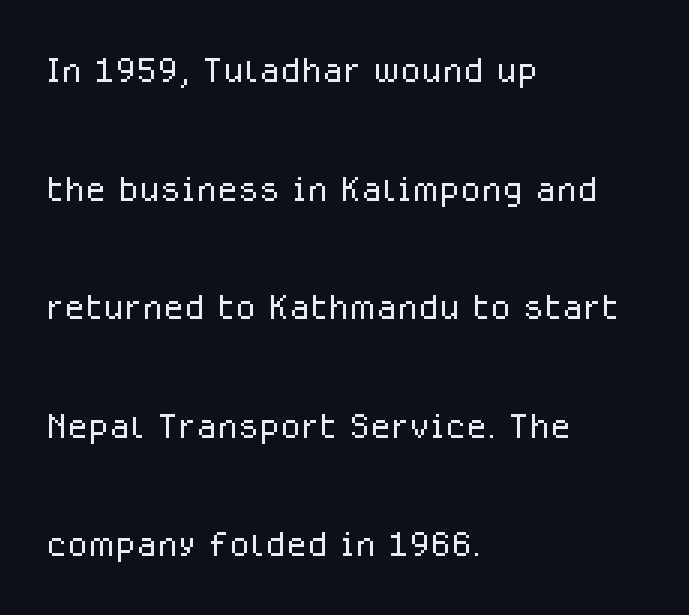
The image shows 48 px light sans-serif type, upright; set left-aligned, loose line spacing (2.47x), normal letter spacing, not underlined; low stroke contrast and a medium x-height.
